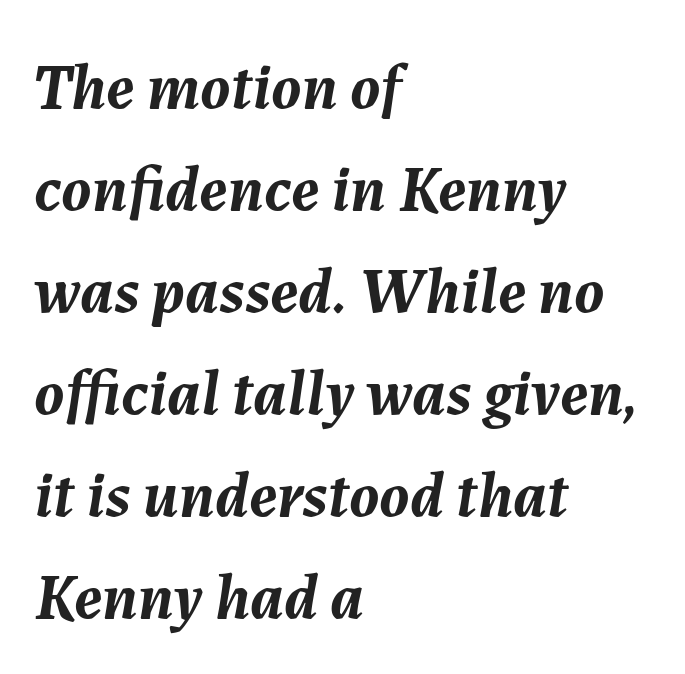
{"italic": "yes", "lean": "right", "slant_degrees": 7, "bold": "yes", "weight": "semibold", "width": "normal", "stroke_contrast": "medium", "x_height": "medium", "monospaced": "no", "underline": "no", "align": "left", "line_spacing": "normal", "line_spacing_ratio": 1.57, "letter_spacing": "normal", "letter_spacing_em": 0.0, "glyph_px": 65}
